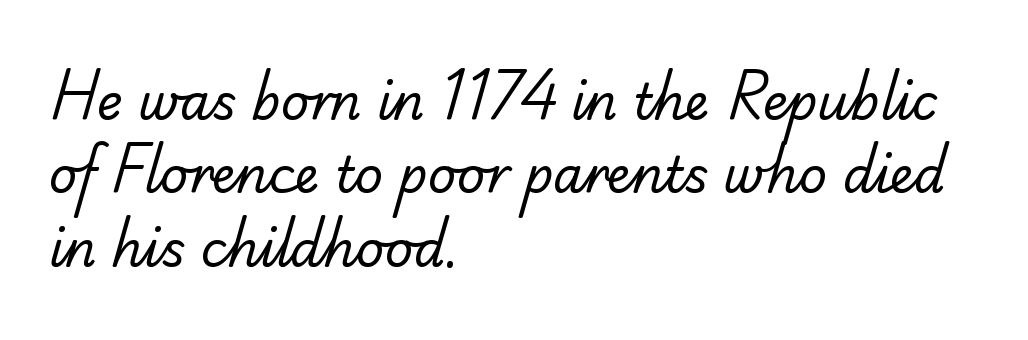
Serifs: no, the terminals of the letterforms are clean. Does the leading feel generous? No, just average. You could not count columns in this text — the font is proportionally spaced. Typeset ragged right — the left edge is the straight one. Words float on clear page, feet unadorned.
